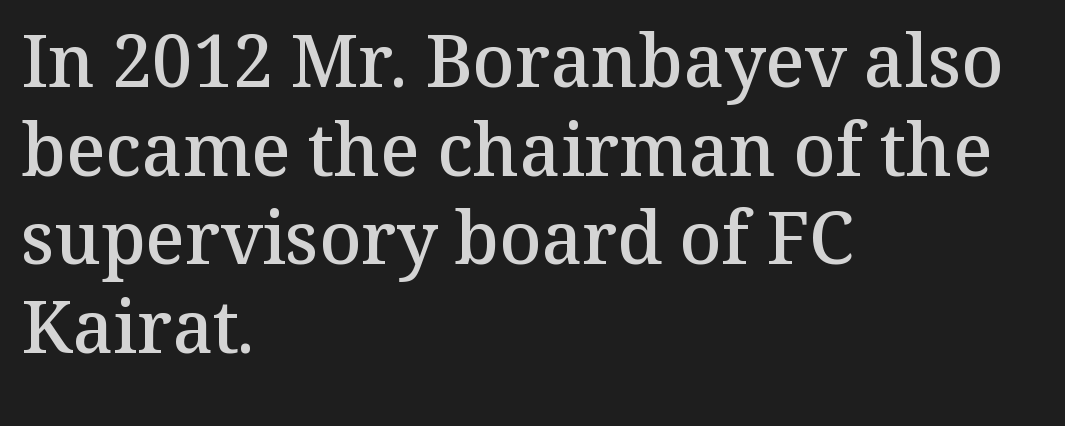
The image shows 72 px semibold serif type, upright; set left-aligned, line spacing 1.23x, normal letter spacing, not underlined; medium stroke contrast and a medium x-height.
